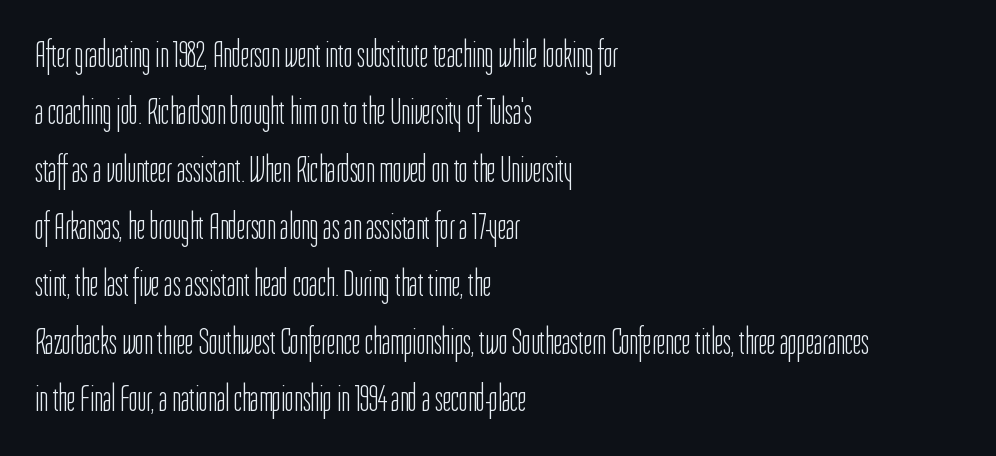
Normally led — the rows are evenly, conventionally spaced. The text was rendered using a sans face with plain stroke endings. The gaps between neighbouring characters are ordinary and unremarkable. Proportional: the letters do not fall into vertical columns. Is this a heavy cut? Hardly; it is regular or lighter. Ordinary non-slanted type is in use.
